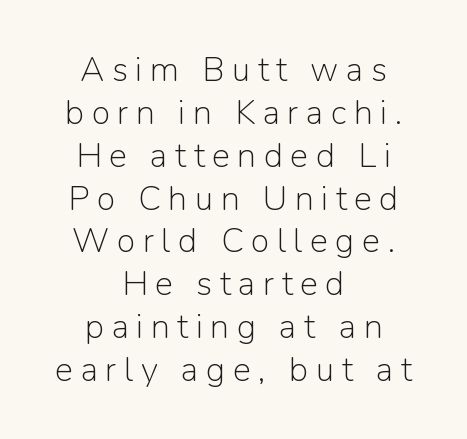
{"serif": "no", "italic": "no", "bold": "no", "weight": "light", "width": "normal", "stroke_contrast": "low", "x_height": "medium", "monospaced": "no", "underline": "no", "align": "center", "line_spacing": "normal", "line_spacing_ratio": 1.26, "letter_spacing": "wide", "letter_spacing_em": 0.22, "glyph_px": 34}
